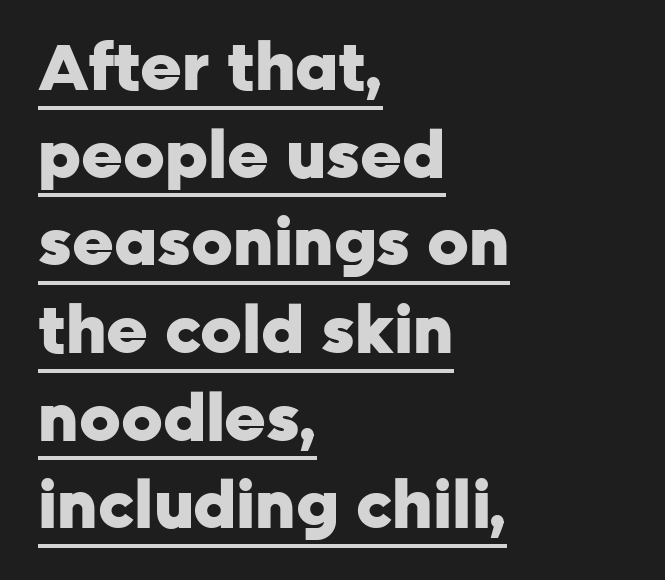
Students, note that the glyphs here touch the page at normal intervals. The lettering holds an erect, upright posture throughout. Glance below the letters and you will spot a drawn line. These lines stack with their left ends in a neat column. Are there feet on the stems? There aren't — it's a sans. Pretty heavy lettering here — definitely bold.
